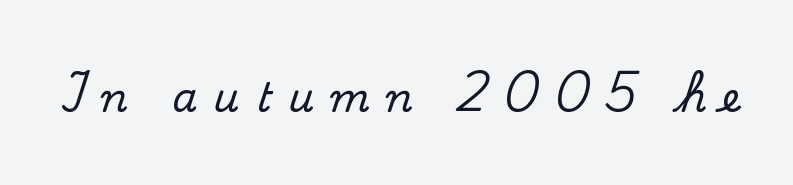
The image shows 40 px text type; set unusually wide letter spacing (+0.41 em), not underlined; medium stroke contrast and a small x-height.
